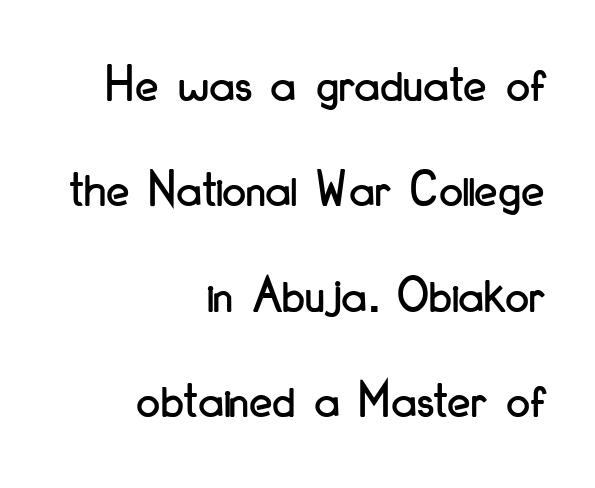
{"serif": "no", "italic": "no", "width": "condensed", "stroke_contrast": "low", "x_height": "small", "monospaced": "no", "underline": "no", "align": "right", "line_spacing": "loose", "line_spacing_ratio": 1.99, "letter_spacing": "normal", "letter_spacing_em": 0.0, "glyph_px": 53}
